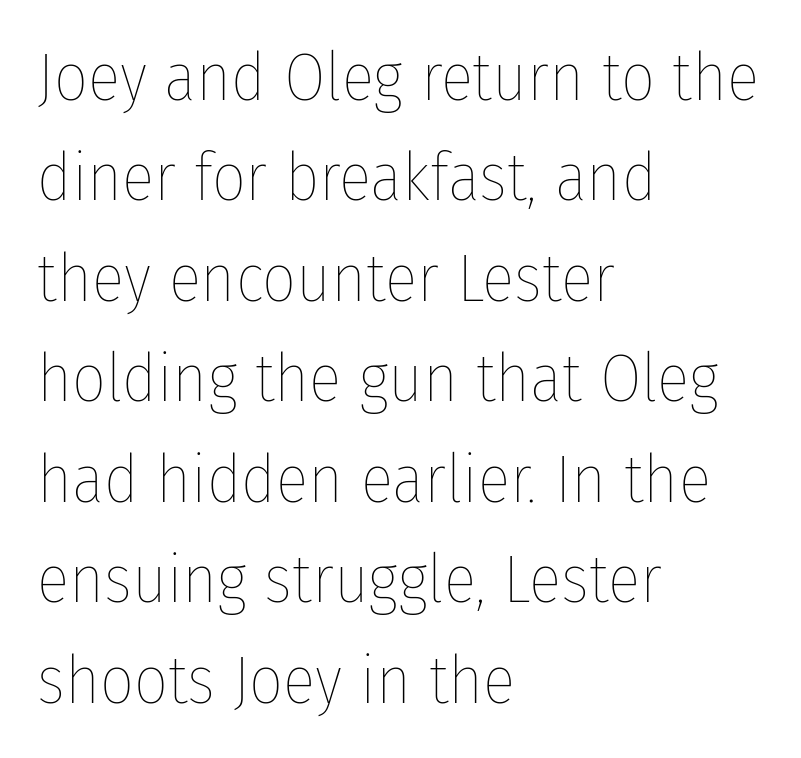
{"italic": "no", "bold": "no", "weight": "thin", "width": "condensed", "stroke_contrast": "low", "x_height": "medium", "monospaced": "no", "underline": "no", "align": "left", "line_spacing": "normal", "line_spacing_ratio": 1.5, "letter_spacing": "normal", "letter_spacing_em": 0.0, "glyph_px": 67}
